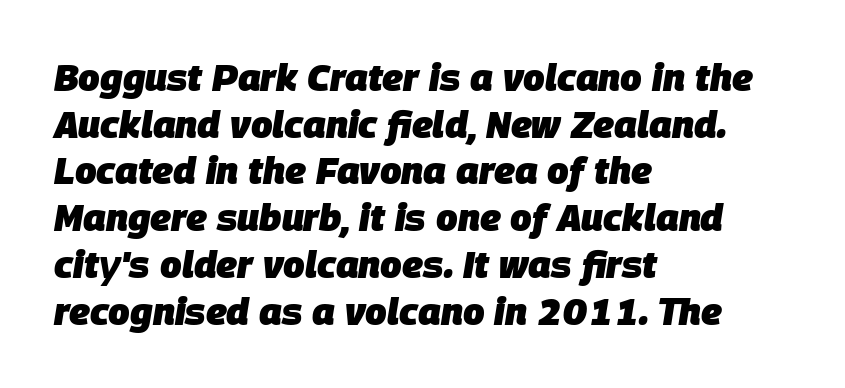
{"italic": "yes", "lean": "right", "slant_degrees": 9, "bold": "yes", "weight": "heavy", "width": "normal", "stroke_contrast": "low", "x_height": "large", "monospaced": "no", "underline": "no", "align": "left", "line_spacing_ratio": 1.23, "letter_spacing": "normal", "letter_spacing_em": 0.0, "glyph_px": 38}
